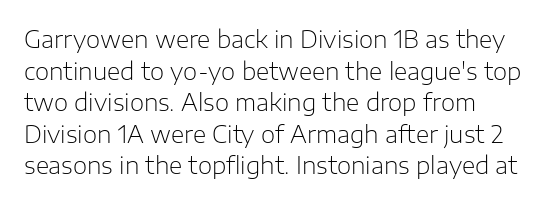
Q: Is the text bold? A: No.
Q: Is the text italic (slanted)? A: No, it is upright.
Q: Is the text underlined? A: No.
Q: How is the paragraph aligned? A: Left-aligned.
Q: Is the spacing between letters normal or unusually wide? A: Normal.
Q: Is the spacing between lines tight, normal or loose? A: Normal.
